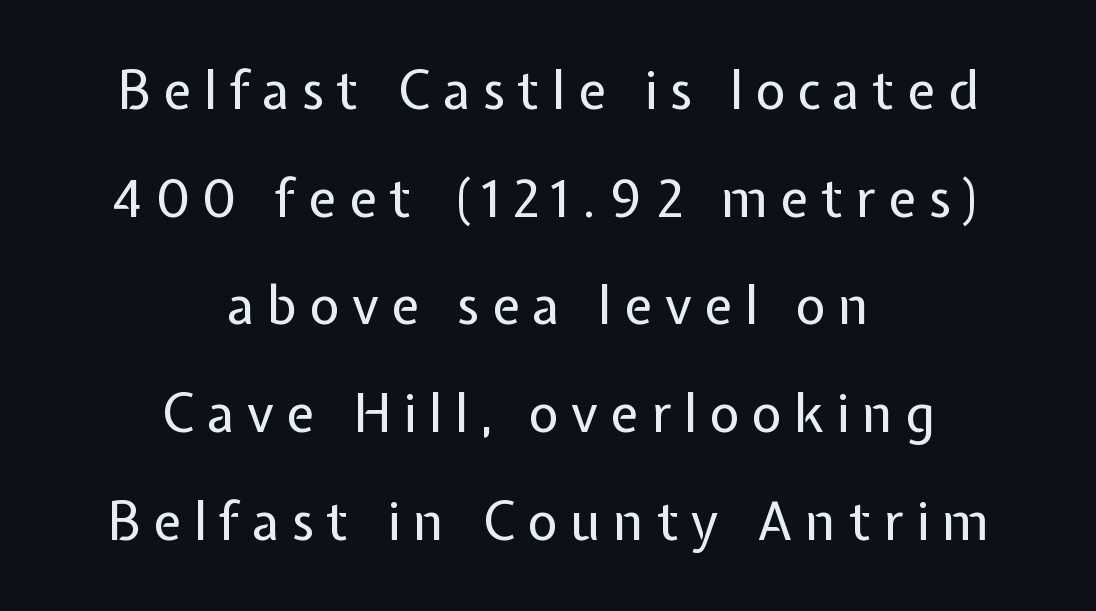
The image shows 52 px regular-weight sans-serif type, upright; set centered, loose line spacing (2.07x), unusually wide letter spacing (+0.24 em), not underlined; low stroke contrast and a medium x-height.
